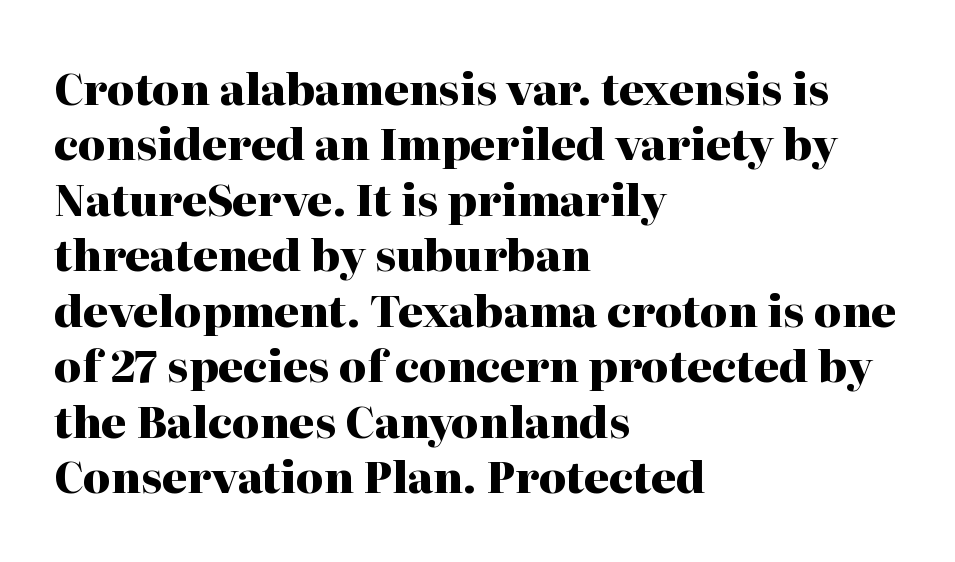
The image shows 43 px heavy serif type, upright; set left-aligned, normal line spacing (1.29x), normal letter spacing, not underlined; high stroke contrast and a medium x-height.
